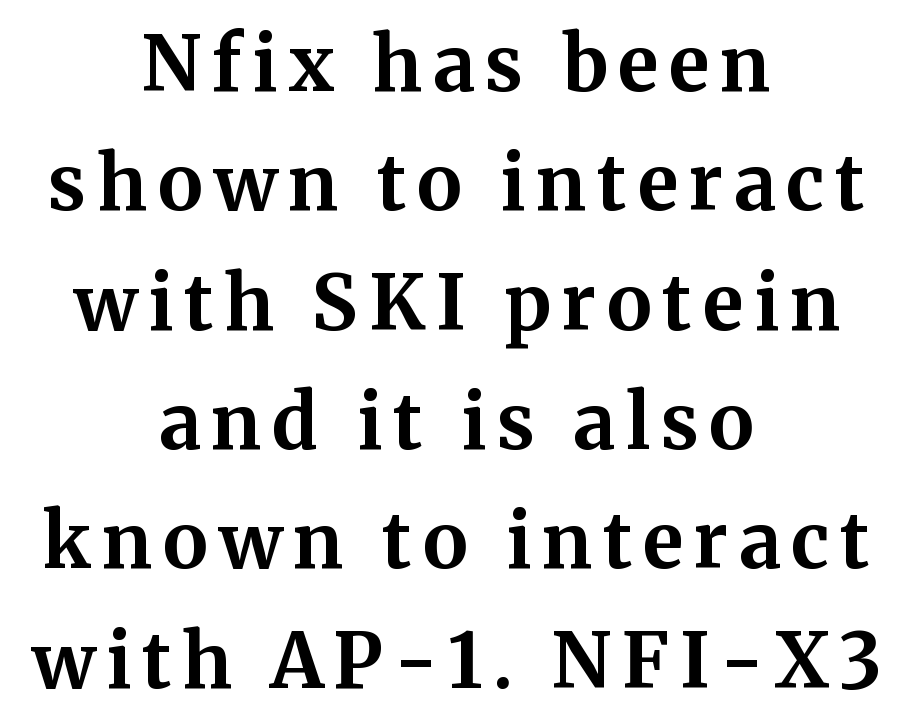
Q: Is the text bold? A: Yes.
Q: Is the text italic (slanted)? A: No, it is upright.
Q: Is the typeface a serif or a sans-serif typeface? A: Serif.
Q: Is the text underlined? A: No.
Q: How is the paragraph aligned? A: Centered.
Q: Is the spacing between lines tight, normal or loose? A: Normal.
Q: Width (condensed, normal, or wide)? A: Normal.
Q: Stroke contrast? A: Medium.
Q: x-height? A: Medium.
Q: Monospaced? A: No.
